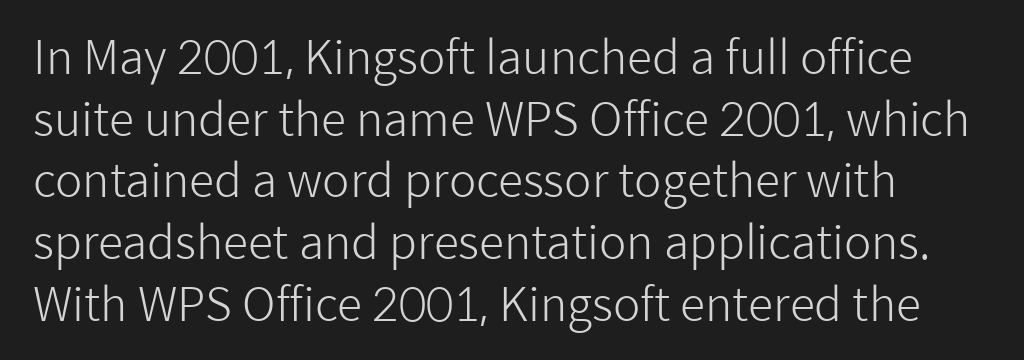
{"serif": "no", "italic": "no", "bold": "no", "weight": "light", "width": "normal", "stroke_contrast": "low", "x_height": "medium", "monospaced": "no", "underline": "no", "line_spacing": "normal", "line_spacing_ratio": 1.34, "letter_spacing": "normal", "letter_spacing_em": 0.0, "glyph_px": 46}
